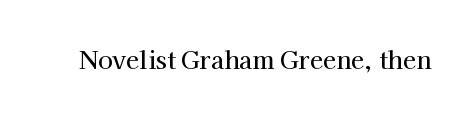
The image shows 24 px text type, upright; set normal letter spacing, not underlined.
